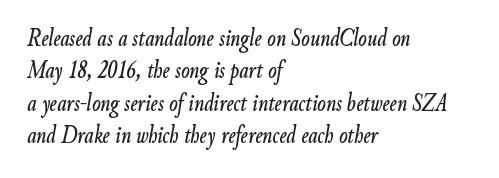
Q: Is the text italic (slanted)? A: Yes, it leans right by about 9 degrees.
Q: Is the text underlined? A: No.
Q: How is the paragraph aligned? A: Left-aligned.
Q: Is the spacing between letters normal or unusually wide? A: Normal.
Q: Is the spacing between lines tight, normal or loose? A: Normal.
